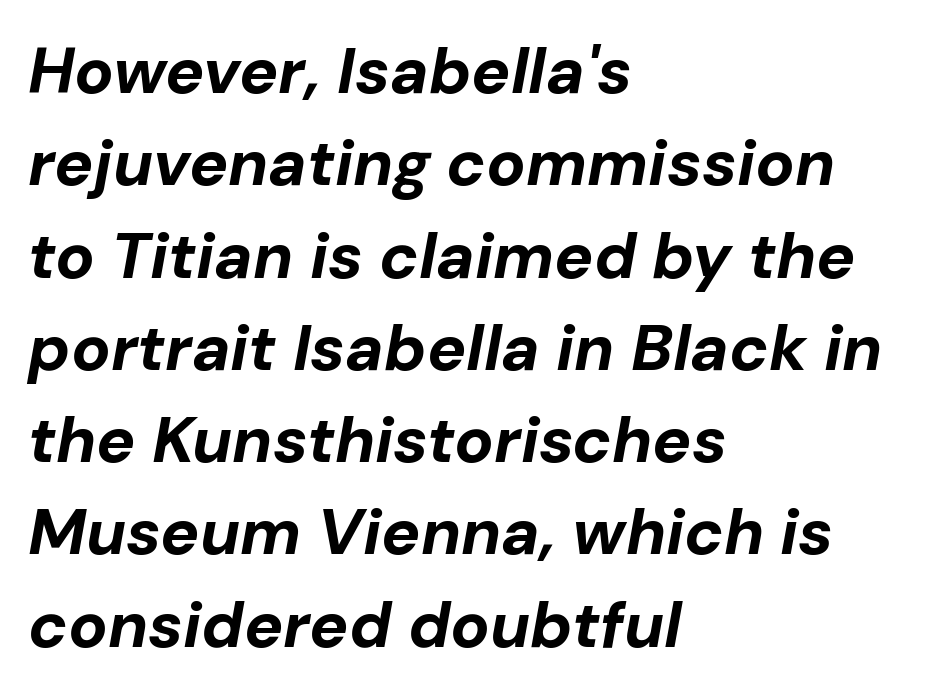
This sample uses plain, unmodified letter spacing. Leading: standard. The area under the type is left untouched. Characters are canted at an angle relative to the baseline's perpendicular. This sample has the flowing, uneven cadence of proportional lettering.
